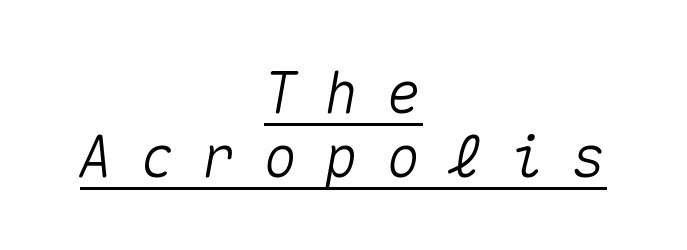
The image shows 57 px text type, italic (leaning right), monospaced; set centered, tight line spacing (1.13x), unusually wide letter spacing (+0.48 em), underlined; medium stroke contrast and a medium x-height.
